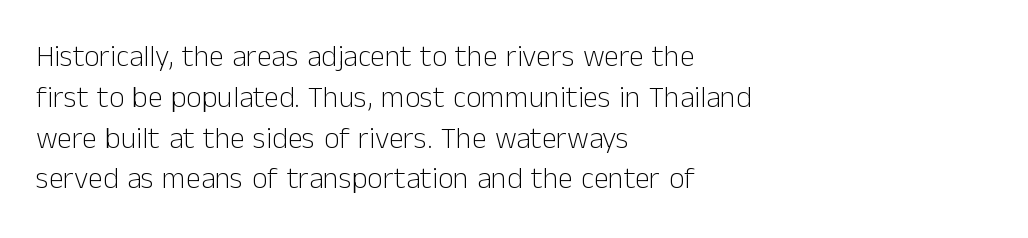
Q: Is the text bold? A: No.
Q: Is the text italic (slanted)? A: No, it is upright.
Q: Is the typeface a serif or a sans-serif typeface? A: Sans-serif.
Q: Is the text underlined? A: No.
Q: How is the paragraph aligned? A: Left-aligned.
Q: Is the spacing between letters normal or unusually wide? A: Normal.
Q: Is the spacing between lines tight, normal or loose? A: Normal.
Q: Width (condensed, normal, or wide)? A: Normal.
Q: Stroke contrast? A: Low.
Q: x-height? A: Medium.
Q: Monospaced? A: No.
